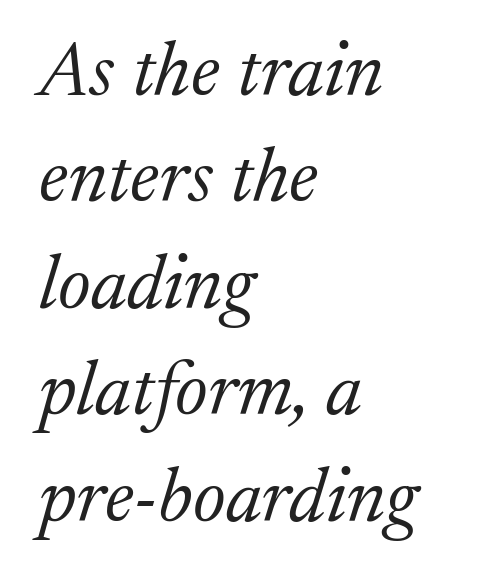
The image shows 76 px light serif type, italic (leaning right); set left-aligned, normal line spacing (1.4x), normal letter spacing, not underlined; medium stroke contrast and a medium x-height.
